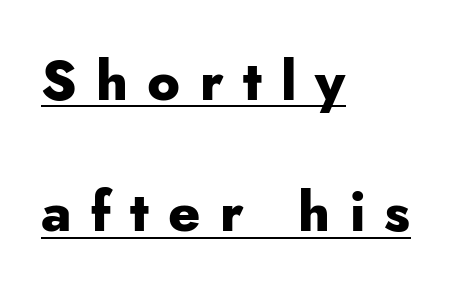
Varying glyph widths throughout — classic text-font behaviour. The tracking jumps out immediately: characters are airy and widely separated. Weight: bold. You could fit nearly another row in the gap between these rows.
